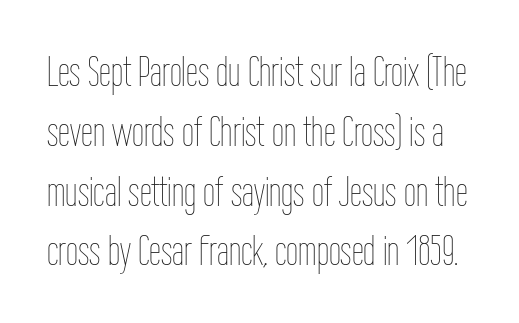
{"italic": "no", "bold": "no", "weight": "thin", "width": "condensed", "stroke_contrast": "low", "x_height": "medium", "monospaced": "no", "underline": "no", "line_spacing": "normal", "line_spacing_ratio": 1.39, "letter_spacing": "normal", "letter_spacing_em": 0.0, "glyph_px": 43}
